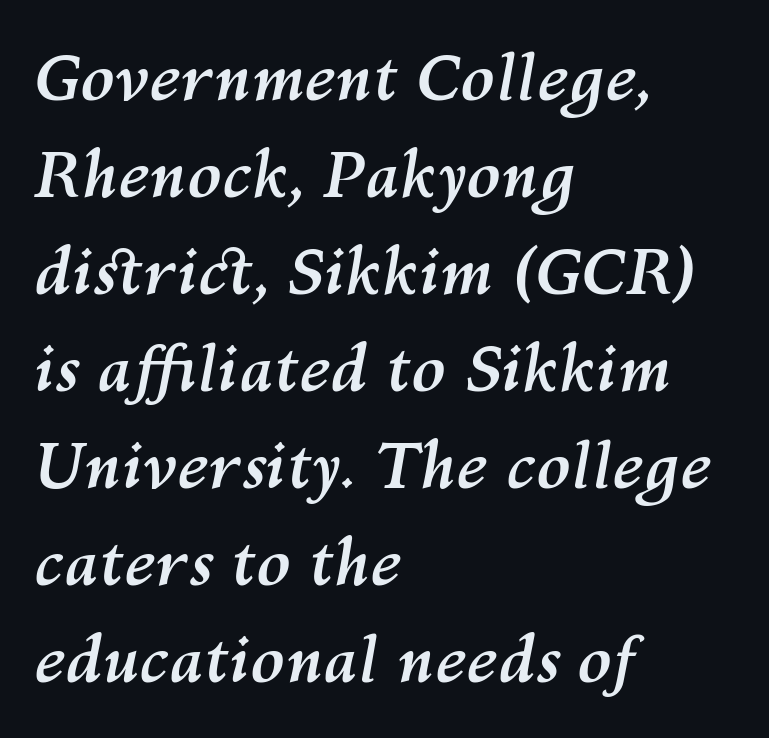
{"italic": "yes", "lean": "right", "slant_degrees": 10, "bold": "yes", "weight": "semibold", "width": "normal", "stroke_contrast": "medium", "x_height": "medium", "monospaced": "no", "underline": "no", "align": "left", "line_spacing": "normal", "line_spacing_ratio": 1.54, "letter_spacing": "normal", "letter_spacing_em": 0.0, "glyph_px": 63}
